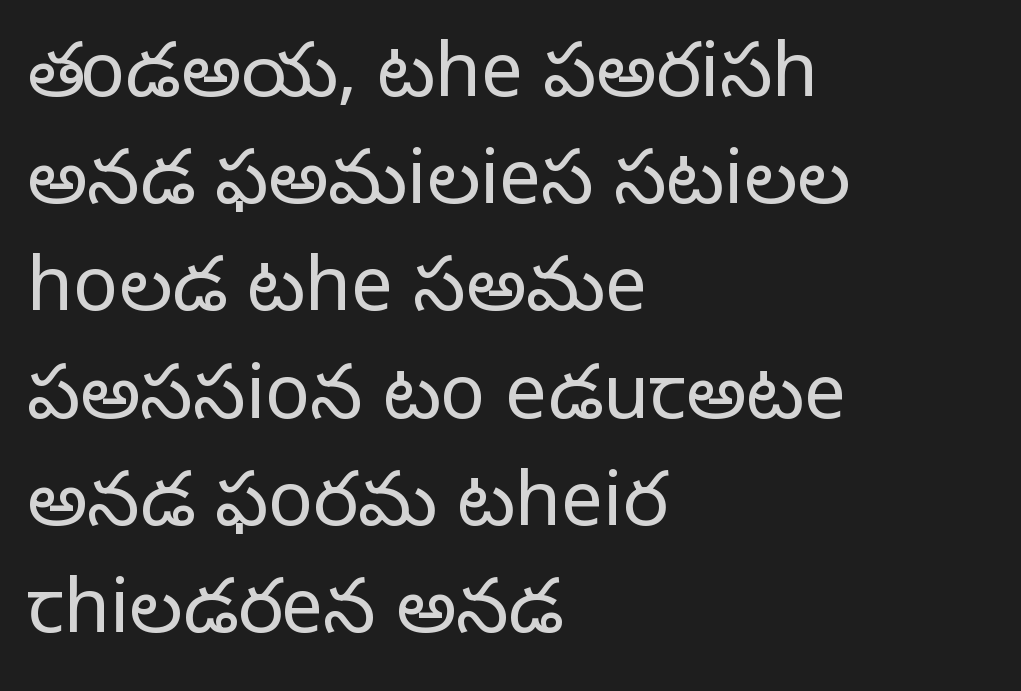
Q: Is the text bold? A: No.
Q: Is the text italic (slanted)? A: No, it is upright.
Q: Is the typeface a serif or a sans-serif typeface? A: Sans-serif.
Q: Is the text underlined? A: No.
Q: How is the paragraph aligned? A: Left-aligned.
Q: Is the spacing between letters normal or unusually wide? A: Normal.
Q: Is the spacing between lines tight, normal or loose? A: Normal.
Q: Width (condensed, normal, or wide)? A: Normal.
Q: Stroke contrast? A: Low.
Q: x-height? A: Medium.
Q: Monospaced? A: No.
